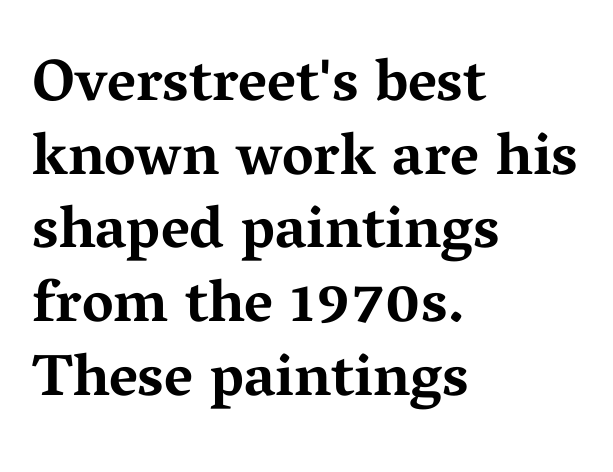
The image shows 59 px bold, wide serif type, upright; set left-aligned, normal line spacing (1.25x), normal letter spacing, not underlined; medium stroke contrast and a medium x-height.
